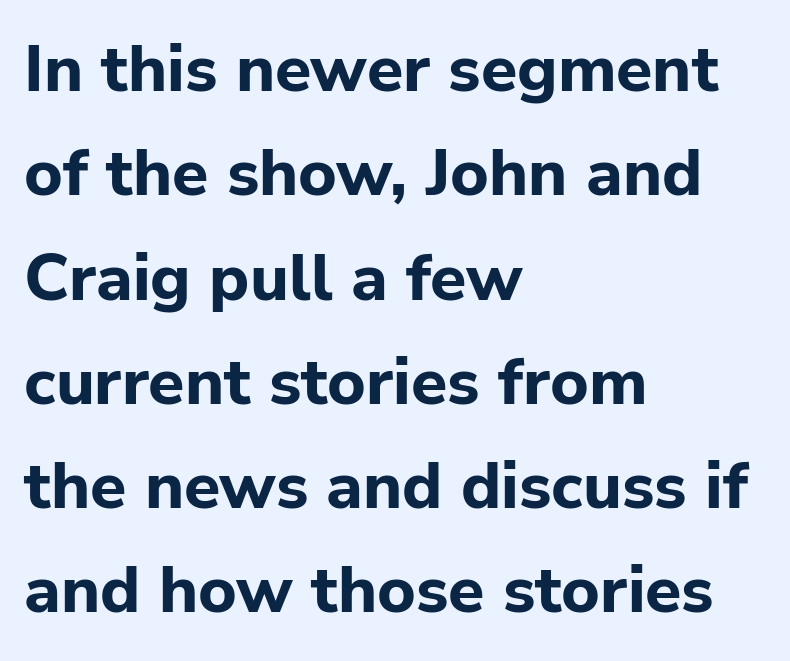
The image shows 66 px bold sans-serif type, upright; set left-aligned, normal line spacing (1.58x), normal letter spacing, not underlined; low stroke contrast and a medium x-height.
